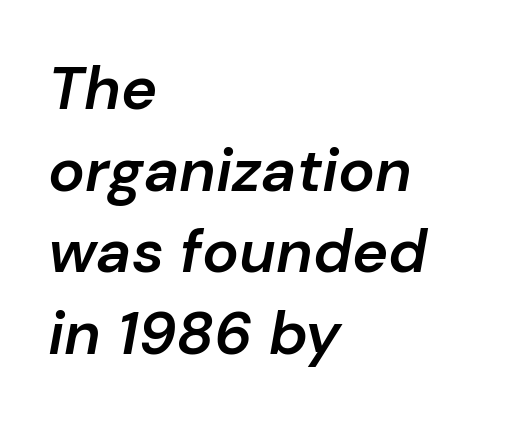
Q: Is the text bold? A: Semi-bold.
Q: Is the text italic (slanted)? A: Yes, it leans right by about 10 degrees.
Q: Is the text underlined? A: No.
Q: How is the paragraph aligned? A: Left-aligned.
Q: Is the spacing between letters normal or unusually wide? A: Normal.
Q: Is the spacing between lines tight, normal or loose? A: Normal.
Q: Width (condensed, normal, or wide)? A: Normal.
Q: Stroke contrast? A: Low.
Q: x-height? A: Medium.
Q: Monospaced? A: No.
